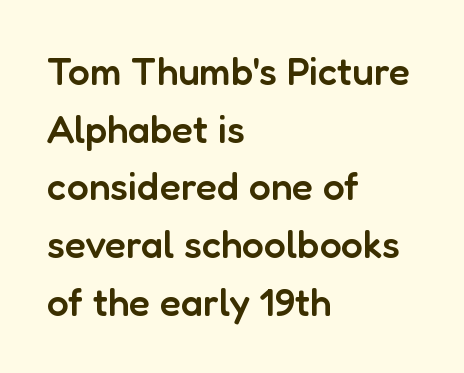
{"serif": "no", "italic": "no", "bold": "semi", "weight": "semibold", "width": "normal", "stroke_contrast": "low", "x_height": "medium", "monospaced": "no", "underline": "no", "align": "left", "line_spacing": "normal", "line_spacing_ratio": 1.48, "letter_spacing": "normal", "letter_spacing_em": 0.0, "glyph_px": 39}
